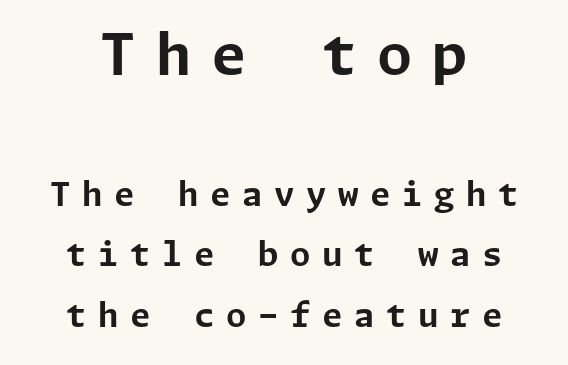
The image shows 57 px bold sans-serif type, upright; set line spacing 1.83x, unusually wide letter spacing (+0.35 em), not underlined; the first (top) block is 1.73x larger; low stroke contrast and a medium x-height.
